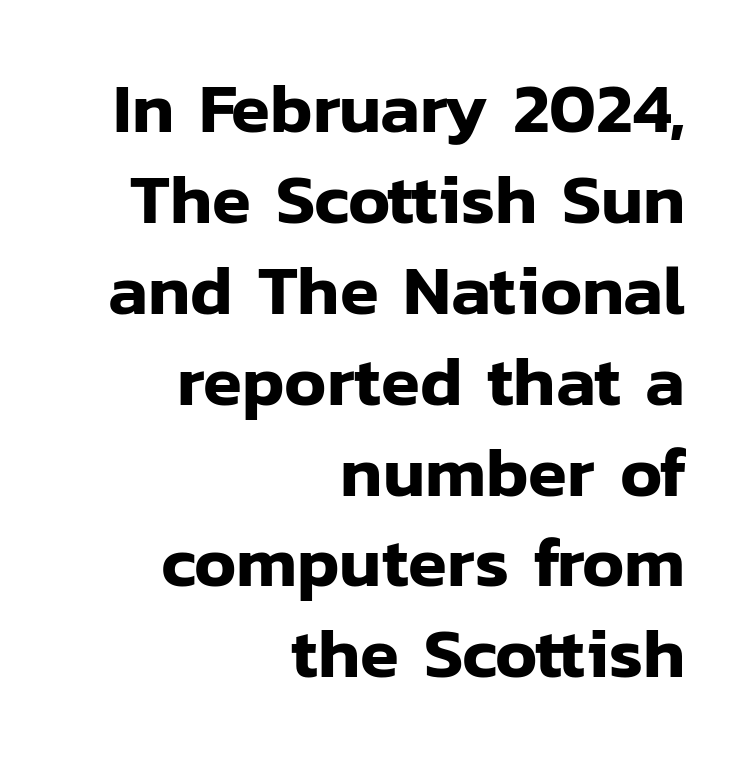
The image shows 71 px sans-serif type, upright; set right-aligned, normal line spacing (1.28x), normal letter spacing, not underlined; low stroke contrast and a medium x-height.
